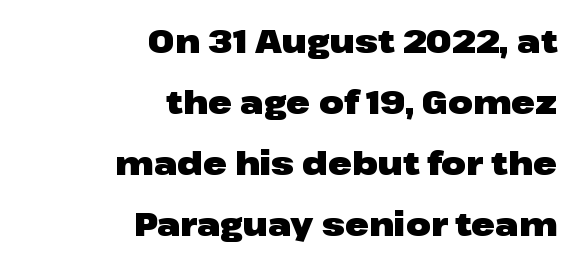
{"serif": "no", "italic": "no", "bold": "yes", "weight": "heavy", "width": "wide", "stroke_contrast": "low", "x_height": "medium", "monospaced": "no", "underline": "no", "align": "right", "line_spacing": "loose", "line_spacing_ratio": 1.91, "letter_spacing": "normal", "letter_spacing_em": 0.0, "glyph_px": 32}
